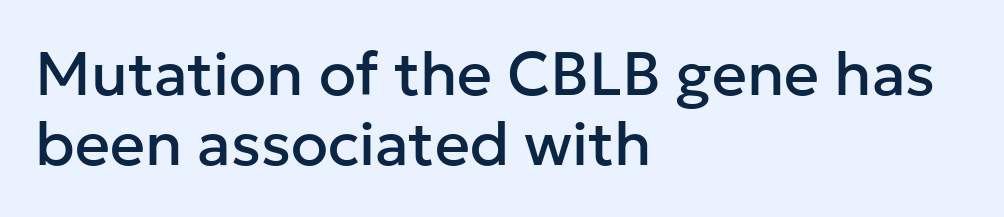
The image shows 61 px sans-serif type, upright; set left-aligned, tight line spacing (1.14x), normal letter spacing, not underlined; low stroke contrast and a medium x-height.
